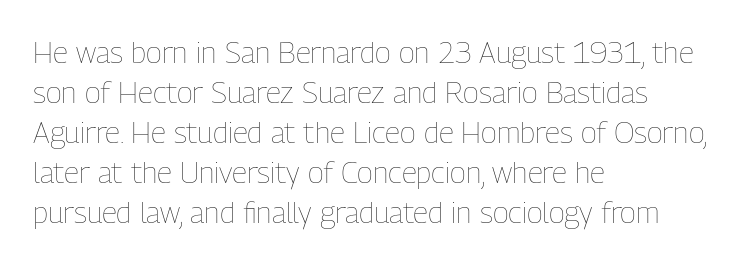
The image shows 30 px thin, condensed type, upright; set left-aligned, normal line spacing (1.33x), normal letter spacing, not underlined; low stroke contrast and a medium x-height.
